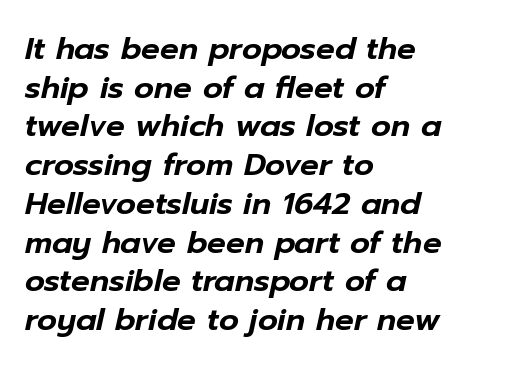
Q: Is the text italic (slanted)? A: Yes, it leans right by about 12 degrees.
Q: Is the text underlined? A: No.
Q: How is the paragraph aligned? A: Left-aligned.
Q: Is the spacing between letters normal or unusually wide? A: Normal.
Q: Is the spacing between lines tight, normal or loose? A: Normal.
Q: Width (condensed, normal, or wide)? A: Normal.
Q: Stroke contrast? A: Low.
Q: x-height? A: Medium.
Q: Monospaced? A: No.
